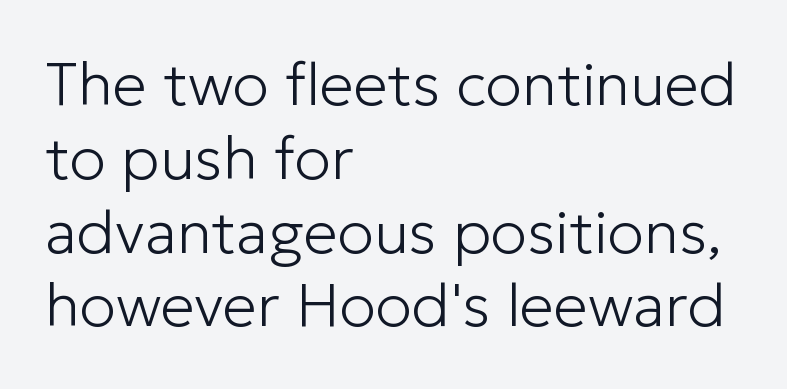
Q: Is the text bold? A: No.
Q: Is the text italic (slanted)? A: No, it is upright.
Q: Is the typeface a serif or a sans-serif typeface? A: Sans-serif.
Q: Is the text underlined? A: No.
Q: How is the paragraph aligned? A: Left-aligned.
Q: Is the spacing between letters normal or unusually wide? A: Normal.
Q: Width (condensed, normal, or wide)? A: Normal.
Q: Stroke contrast? A: Low.
Q: x-height? A: Medium.
Q: Monospaced? A: No.
